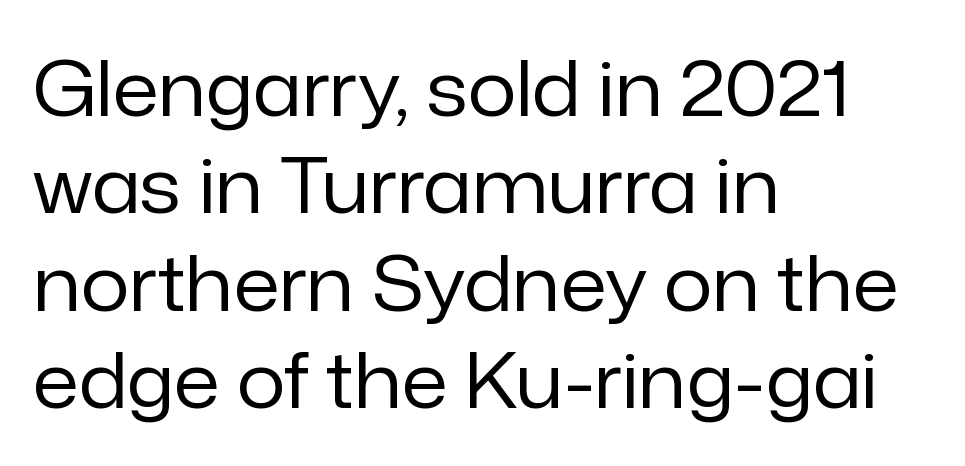
The image shows 76 px regular-weight sans-serif type, upright; set left-aligned, normal line spacing (1.28x), normal letter spacing, not underlined; low stroke contrast and a medium x-height.
